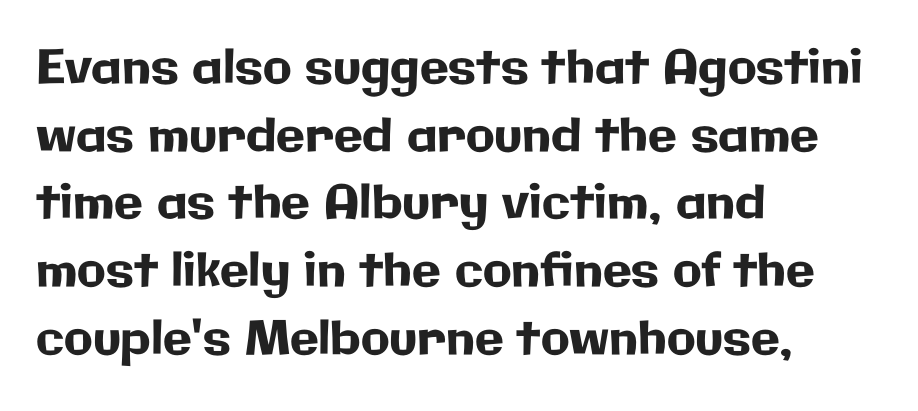
Q: Is the text italic (slanted)? A: No, it is upright.
Q: Is the typeface a serif or a sans-serif typeface? A: Sans-serif.
Q: Is the text underlined? A: No.
Q: How is the paragraph aligned? A: Left-aligned.
Q: Is the spacing between letters normal or unusually wide? A: Normal.
Q: Is the spacing between lines tight, normal or loose? A: Normal.
Q: Width (condensed, normal, or wide)? A: Normal.
Q: Stroke contrast? A: Low.
Q: x-height? A: Medium.
Q: Monospaced? A: No.
